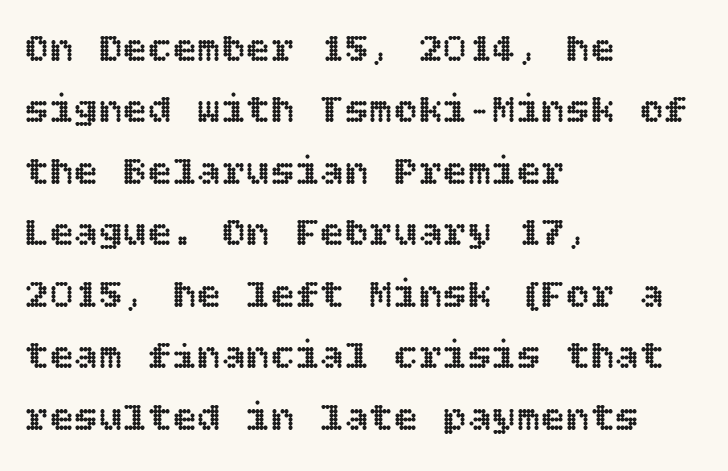
Q: Is the text italic (slanted)? A: No, it is upright.
Q: Is the text underlined? A: No.
Q: How is the paragraph aligned? A: Left-aligned.
Q: Is the spacing between letters normal or unusually wide? A: Normal.
Q: Is the spacing between lines tight, normal or loose? A: Normal.
Q: Width (condensed, normal, or wide)? A: Normal.
Q: x-height? A: Large.
